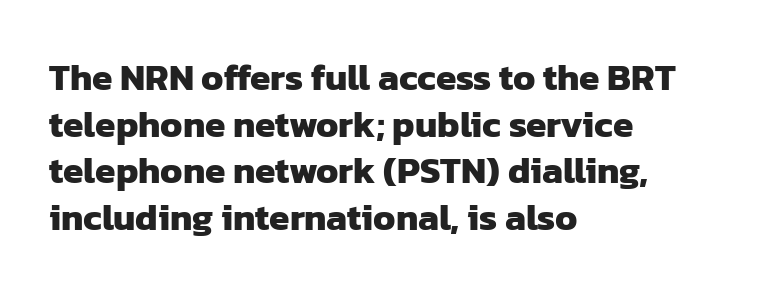
Q: Is the text bold? A: Yes.
Q: Is the typeface a serif or a sans-serif typeface? A: Sans-serif.
Q: Is the text underlined? A: No.
Q: How is the paragraph aligned? A: Left-aligned.
Q: Is the spacing between letters normal or unusually wide? A: Normal.
Q: Is the spacing between lines tight, normal or loose? A: Normal.
Q: Width (condensed, normal, or wide)? A: Normal.
Q: Stroke contrast? A: Low.
Q: x-height? A: Medium.
Q: Monospaced? A: No.
